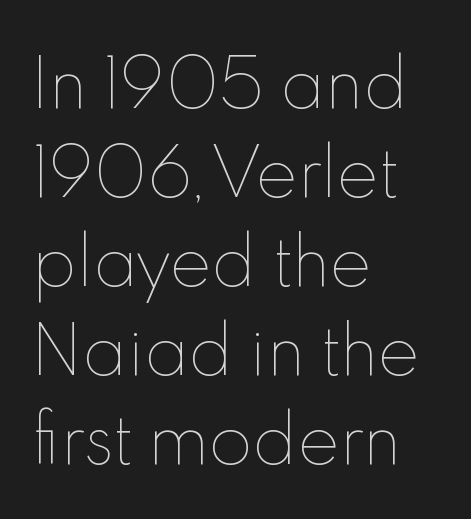
Descenders are the only things crossing below the line. Teacher's note: observe the even left margin — that is flush-left alignment. Stroke mass is kept to a normal reading level or below. You could call the tracking neutral — neither tight nor loose. Each new line begins a customary step beneath the previous one.
